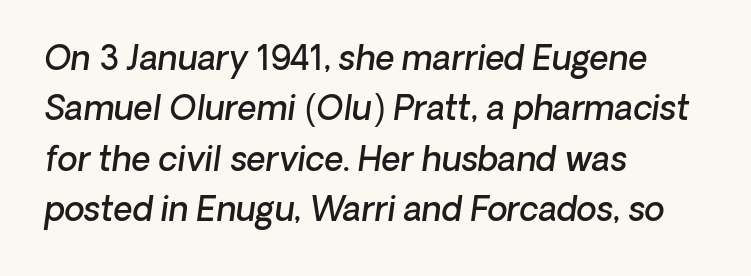
The image shows 33 px semibold sans-serif type; set left-aligned, normal line spacing (1.53x), normal letter spacing, not underlined; low stroke contrast and a medium x-height.
